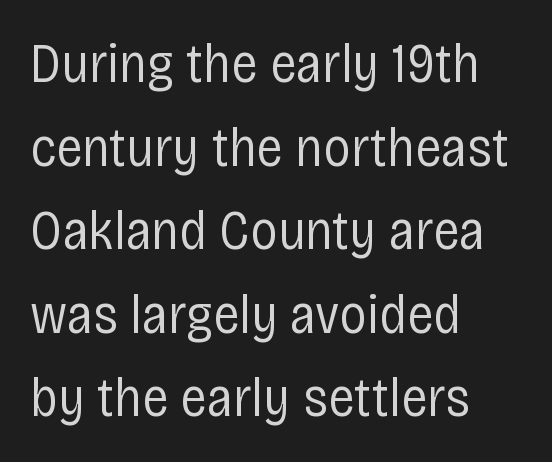
Is there much room between lines? A standard amount, neither cramped nor airy. Visually the block forms a straight wall on the left and a jagged coastline on the right. Each letter keeps its own natural width here, so spacing adapts to shape. Beneath every word, the page is bare.
